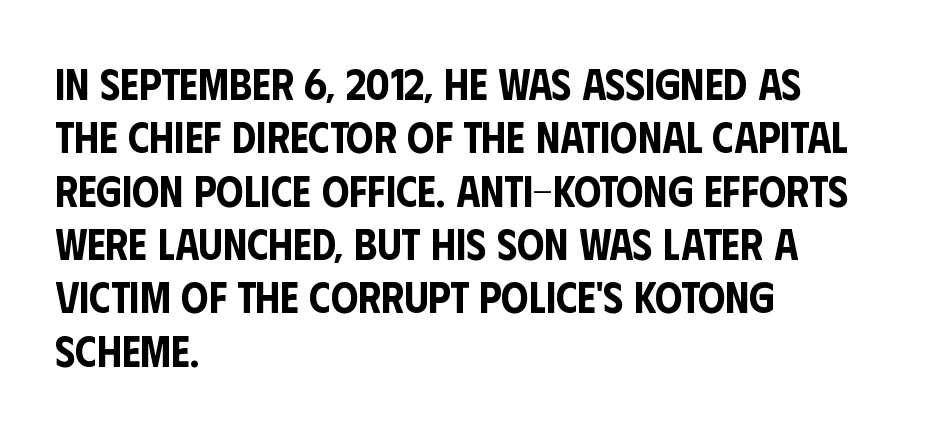
Q: Is the text italic (slanted)? A: No, it is upright.
Q: Is the typeface a serif or a sans-serif typeface? A: Sans-serif.
Q: Is the text underlined? A: No.
Q: How is the paragraph aligned? A: Left-aligned.
Q: Is the spacing between letters normal or unusually wide? A: Normal.
Q: Width (condensed, normal, or wide)? A: Condensed.
Q: Stroke contrast? A: Low.
Q: x-height? A: Large.
Q: Monospaced? A: No.
